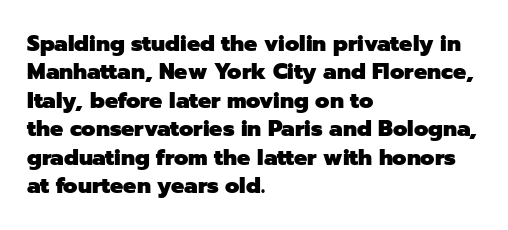
Q: Is the text bold? A: Yes.
Q: Is the text italic (slanted)? A: No, it is upright.
Q: Is the text underlined? A: No.
Q: How is the paragraph aligned? A: Left-aligned.
Q: Is the spacing between letters normal or unusually wide? A: Normal.
Q: Is the spacing between lines tight, normal or loose? A: Normal.
